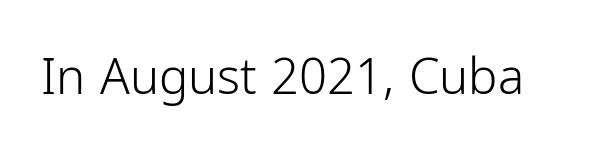
Q: Is the text bold? A: No.
Q: Is the text italic (slanted)? A: No, it is upright.
Q: Is the typeface a serif or a sans-serif typeface? A: Sans-serif.
Q: Is the text underlined? A: No.
Q: Is the spacing between letters normal or unusually wide? A: Normal.
Q: Width (condensed, normal, or wide)? A: Normal.
Q: Stroke contrast? A: Low.
Q: x-height? A: Medium.
Q: Monospaced? A: No.
